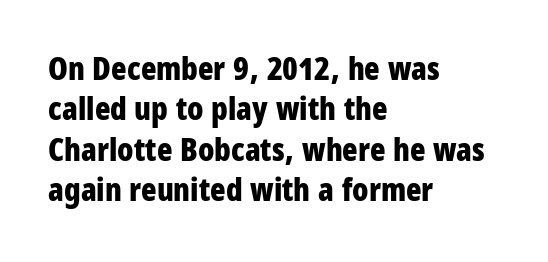
The image shows 32 px bold, condensed sans-serif type, upright; set left-aligned, normal line spacing (1.26x), normal letter spacing, not underlined; low stroke contrast and a large x-height.
